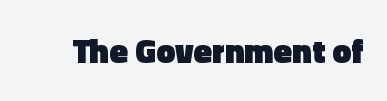
The image shows 34 px heavy sans-serif type, upright; set normal letter spacing, not underlined; a medium x-height.
